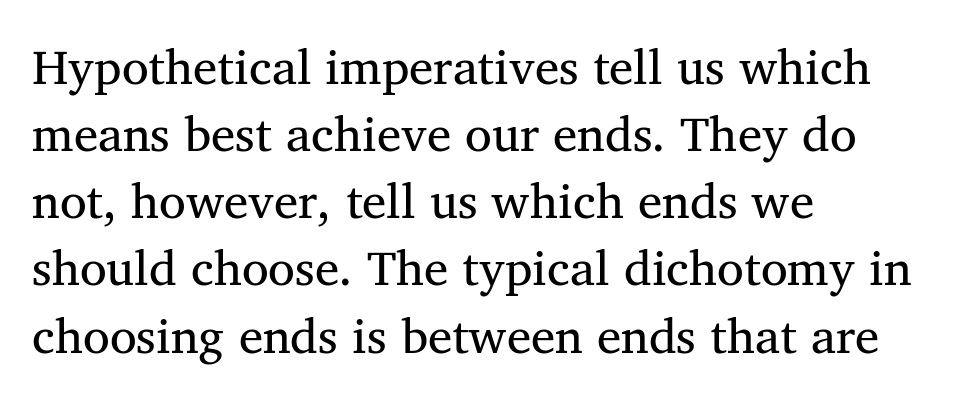
The rendering shows small feet on the letterforms — a serif design. Quick note: interline space is typical. Layout note: lines flush left. Nobody touched the tracking dial on this one. A bare baseline throughout the passage.
